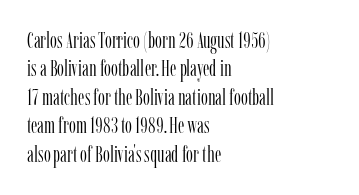
The image shows 22 px text type, upright; set left-aligned, normal line spacing (1.29x), normal letter spacing, not underlined.
